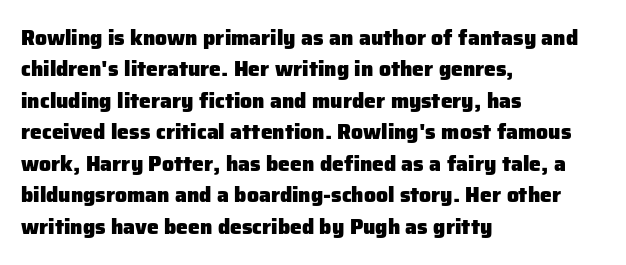
Q: Is the text bold? A: Yes.
Q: Is the text italic (slanted)? A: No, it is upright.
Q: Is the text underlined? A: No.
Q: How is the paragraph aligned? A: Left-aligned.
Q: Is the spacing between letters normal or unusually wide? A: Normal.
Q: Is the spacing between lines tight, normal or loose? A: Normal.
